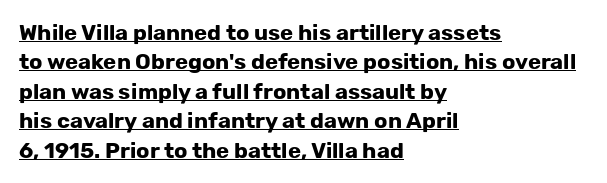
Which margin do the lines hug? The left one — the right edge is uneven. In terms of leading, this rendering sits right in the middle. No italicization has been applied; the sample stays upright. How heavy is the stroke? Heavy — this is a bold. Compared with undecorated copy, this sample adds a rule below the words.
